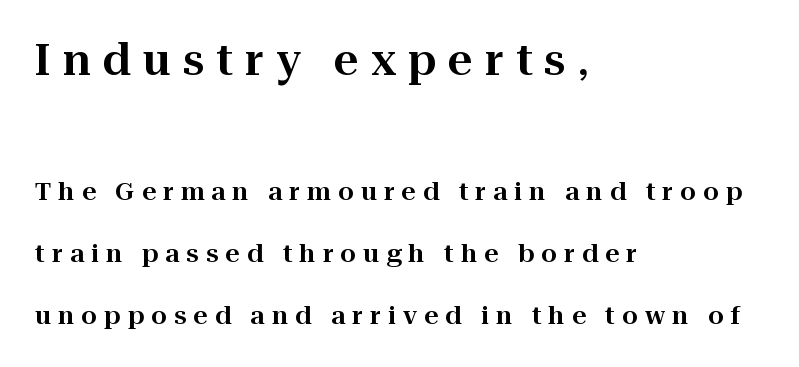
Q: Is the text italic (slanted)? A: No, it is upright.
Q: Is the typeface a serif or a sans-serif typeface? A: Serif.
Q: Is the text underlined? A: No.
Q: How is the paragraph aligned? A: Left-aligned.
Q: Is the spacing between letters normal or unusually wide? A: Unusually wide.
Q: Is the spacing between lines tight, normal or loose? A: Loose.
Q: Which block of text is set in a larger size, the first (top) or the second (bottom)? A: The first (top) one.
Q: Width (condensed, normal, or wide)? A: Normal.
Q: Stroke contrast? A: High.
Q: x-height? A: Medium.
Q: Monospaced? A: No.
